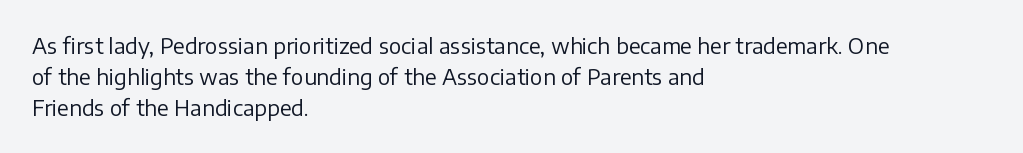
Q: Is the text bold? A: No.
Q: Is the text italic (slanted)? A: No, it is upright.
Q: Is the text underlined? A: No.
Q: How is the paragraph aligned? A: Left-aligned.
Q: Is the spacing between letters normal or unusually wide? A: Normal.
Q: Is the spacing between lines tight, normal or loose? A: Normal.
